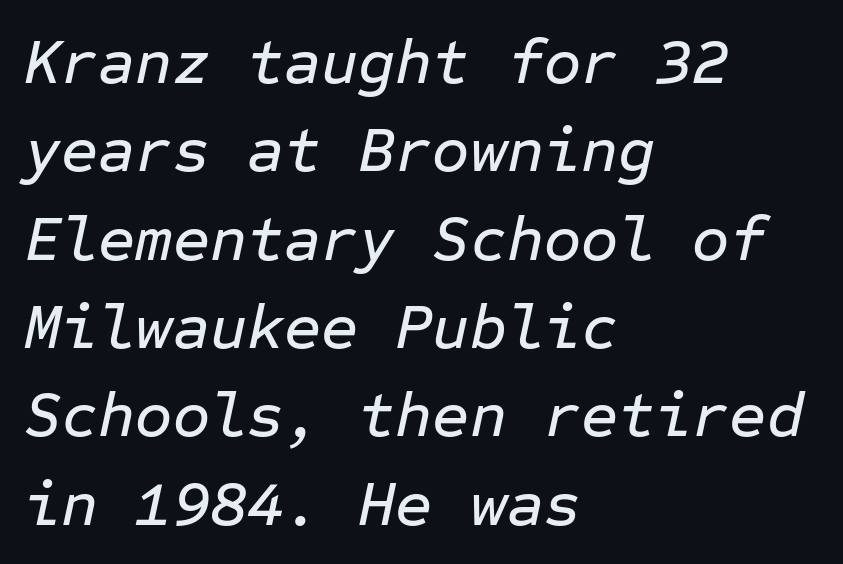
Q: Is the text italic (slanted)? A: Yes, it leans right by about 12 degrees.
Q: Is the text underlined? A: No.
Q: How is the paragraph aligned? A: Left-aligned.
Q: Is the spacing between letters normal or unusually wide? A: Normal.
Q: Is the spacing between lines tight, normal or loose? A: Normal.
Q: Width (condensed, normal, or wide)? A: Normal.
Q: Stroke contrast? A: Low.
Q: x-height? A: Medium.
Q: Monospaced? A: Yes.
